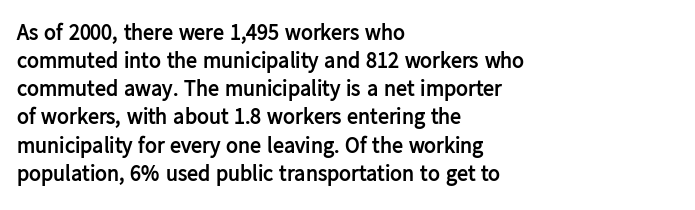
Q: Is the text bold? A: Yes.
Q: Is the text italic (slanted)? A: No, it is upright.
Q: Is the text underlined? A: No.
Q: How is the paragraph aligned? A: Left-aligned.
Q: Is the spacing between letters normal or unusually wide? A: Normal.
Q: Is the spacing between lines tight, normal or loose? A: Normal.
